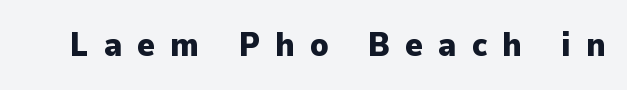
{"serif": "no", "italic": "no", "bold": "yes", "weight": "heavy", "width": "normal", "stroke_contrast": "low", "x_height": "medium", "monospaced": "no", "underline": "no", "letter_spacing": "wide", "letter_spacing_em": 0.46, "glyph_px": 33}
